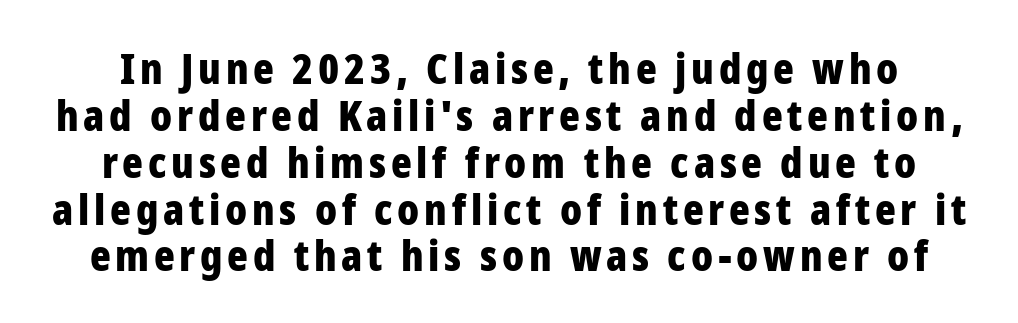
The image shows 43 px bold, condensed sans-serif type, upright; set tight line spacing (1.09x), not underlined; low stroke contrast and a medium x-height.
